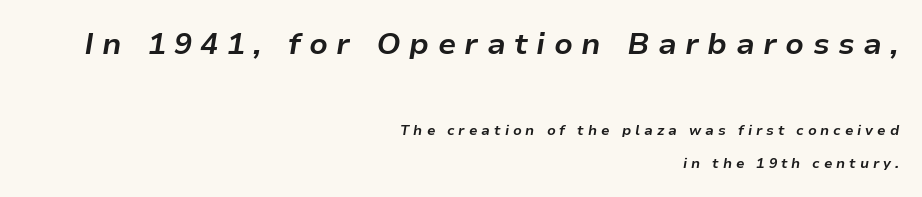
The image shows 30 px bold type, italic (leaning right); set right-aligned, loose line spacing (2.42x), unusually wide letter spacing (+0.28 em), not underlined; the first (top) block is 2.14x larger; low stroke contrast and a medium x-height.
